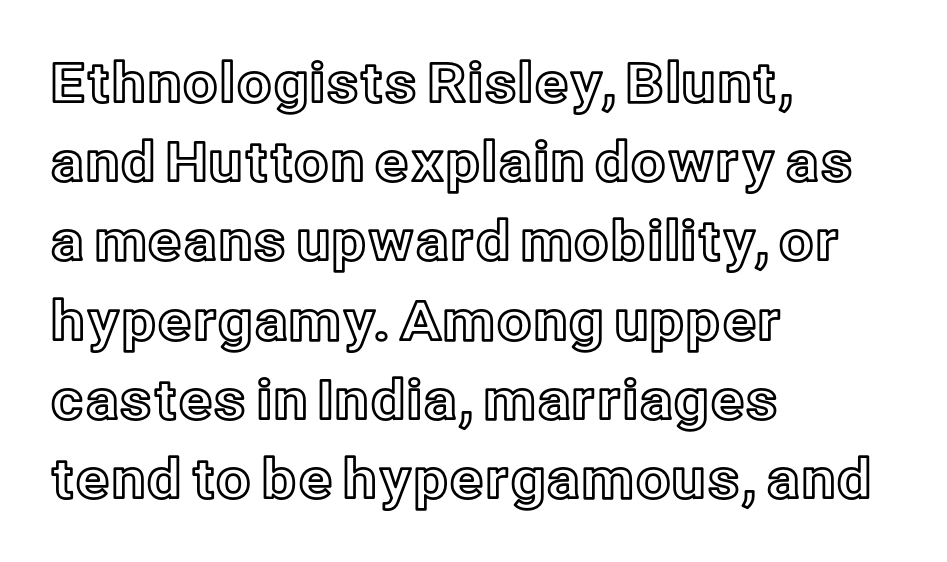
Q: Is the text italic (slanted)? A: No, it is upright.
Q: Is the text underlined? A: No.
Q: How is the paragraph aligned? A: Left-aligned.
Q: Is the spacing between letters normal or unusually wide? A: Normal.
Q: Is the spacing between lines tight, normal or loose? A: Normal.
Q: Width (condensed, normal, or wide)? A: Normal.
Q: x-height? A: Medium.
Q: Monospaced? A: No.
